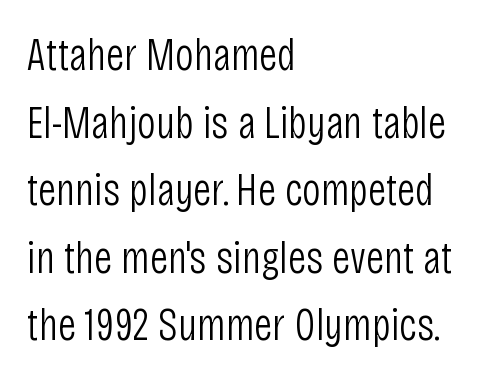
The image shows 46 px light, condensed sans-serif type, upright; set left-aligned, normal line spacing (1.47x), normal letter spacing, not underlined; low stroke contrast and a large x-height.
